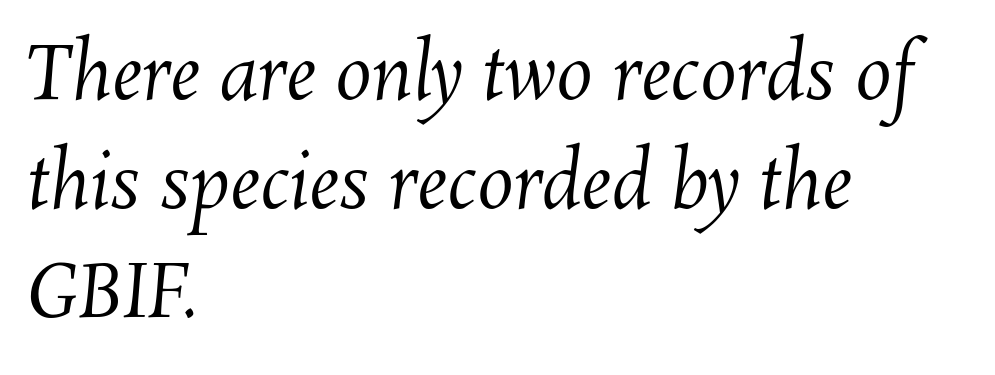
{"bold": "no", "weight": "regular", "width": "normal", "stroke_contrast": "medium", "x_height": "medium", "monospaced": "no", "underline": "no", "align": "left", "line_spacing": "normal", "line_spacing_ratio": 1.49, "letter_spacing": "normal", "letter_spacing_em": 0.0, "glyph_px": 73}
